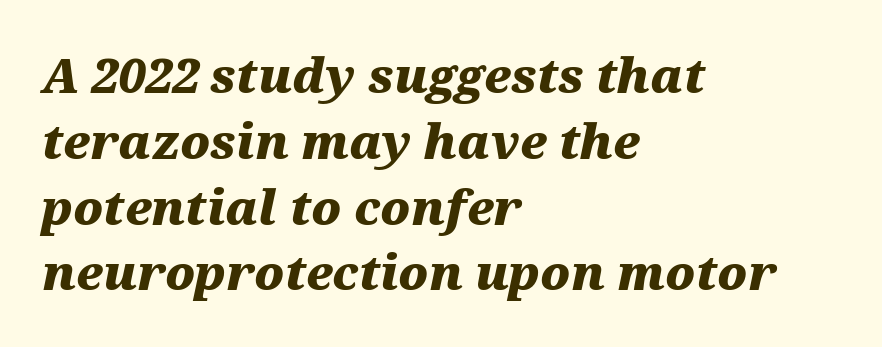
Q: Is the text bold? A: Yes.
Q: Is the text italic (slanted)? A: Yes, it leans right by about 12 degrees.
Q: Is the text underlined? A: No.
Q: How is the paragraph aligned? A: Left-aligned.
Q: Is the spacing between letters normal or unusually wide? A: Normal.
Q: Is the spacing between lines tight, normal or loose? A: Normal.
Q: Width (condensed, normal, or wide)? A: Wide.
Q: Stroke contrast? A: Medium.
Q: x-height? A: Medium.
Q: Monospaced? A: No.
